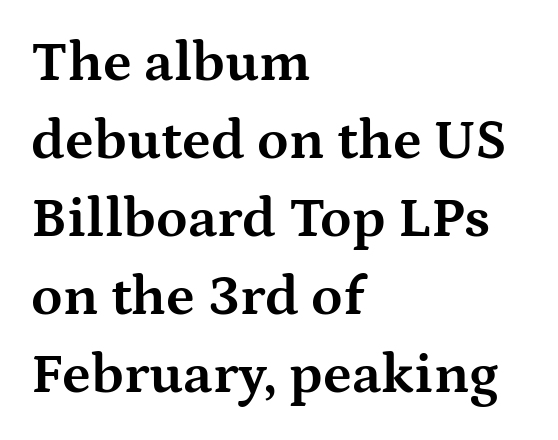
The image shows 57 px bold, wide serif type, upright; set left-aligned, normal line spacing (1.37x), normal letter spacing, not underlined; medium stroke contrast and a medium x-height.
